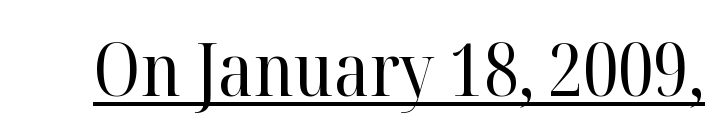
{"serif": "yes", "italic": "no", "bold": "no", "weight": "regular", "width": "normal", "stroke_contrast": "high", "x_height": "medium", "monospaced": "no", "underline": "yes", "letter_spacing": "normal", "letter_spacing_em": 0.0, "glyph_px": 73}
